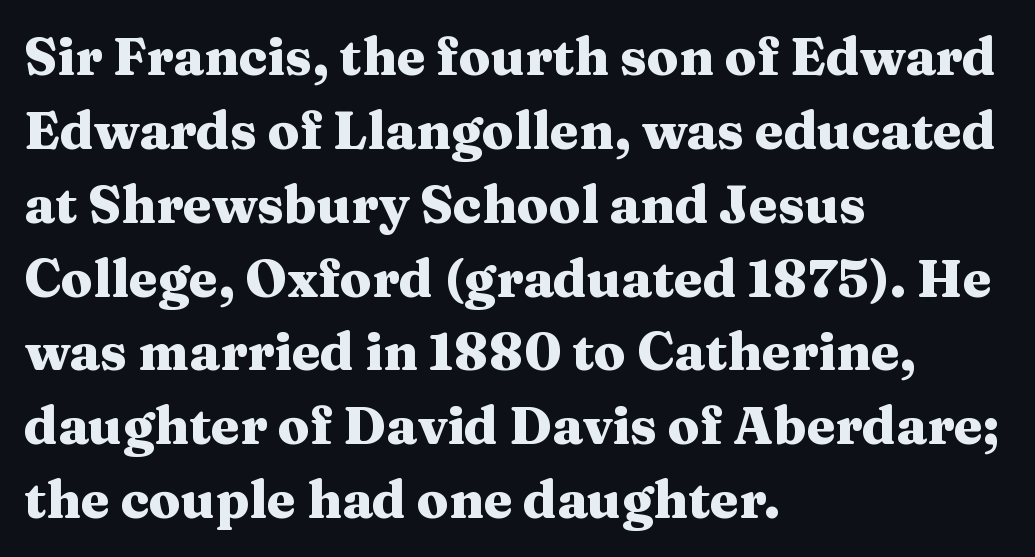
In terms of leading, this rendering sits right in the middle. Proportional: the letters do not fall into vertical columns. In terms of posture, this sample is upright. This rendering uses left alignment, leaving the right contour irregular.
